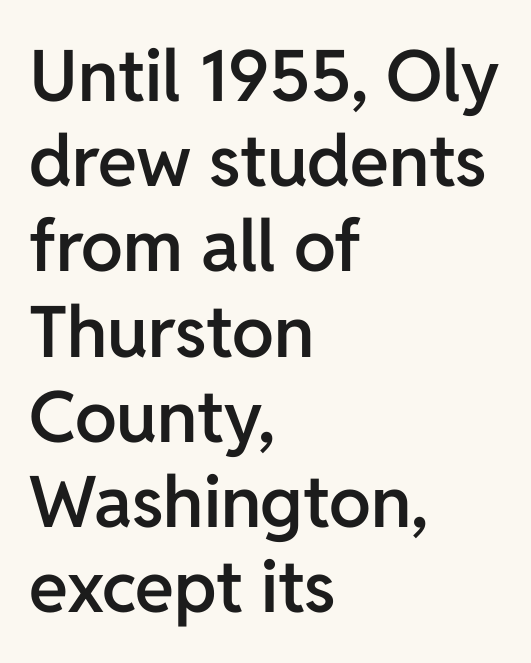
The image shows 71 px semibold sans-serif type, upright; set left-aligned, line spacing 1.2x, normal letter spacing, not underlined; low stroke contrast and a medium x-height.
